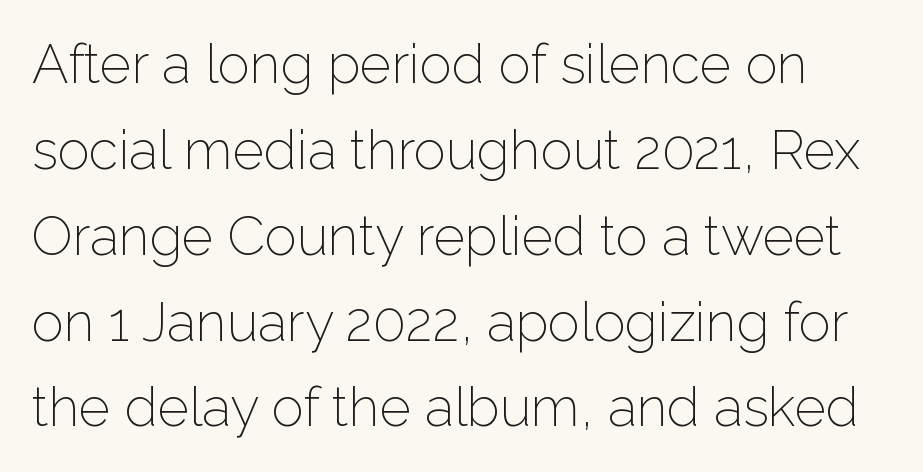
Decoration check: the copy has no underline. Font category for this specimen: sans-serif. The letterforms sit at book weight or below. The line-height multiplier appears to be the usual default. Look at the tracking — it's just the regular setting, nothing added.
